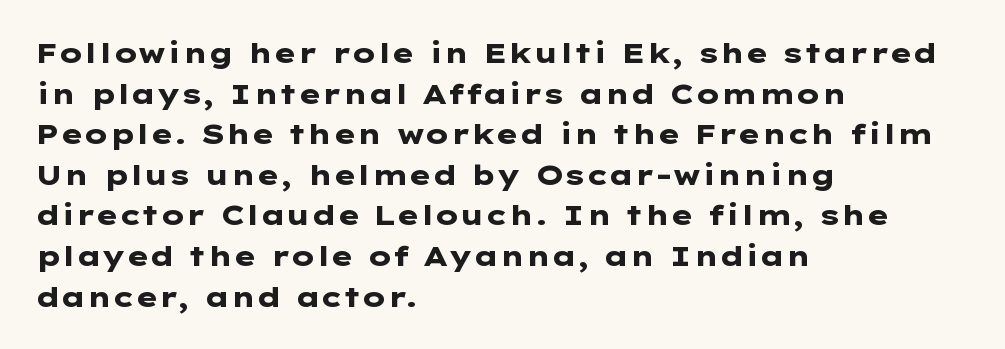
Q: Is the text bold? A: Yes.
Q: Is the text italic (slanted)? A: No, it is upright.
Q: Is the typeface a serif or a sans-serif typeface? A: Sans-serif.
Q: Is the text underlined? A: No.
Q: How is the paragraph aligned? A: Left-aligned.
Q: Is the spacing between letters normal or unusually wide? A: Normal.
Q: Is the spacing between lines tight, normal or loose? A: Normal.
Q: Width (condensed, normal, or wide)? A: Wide.
Q: Stroke contrast? A: Low.
Q: x-height? A: Medium.
